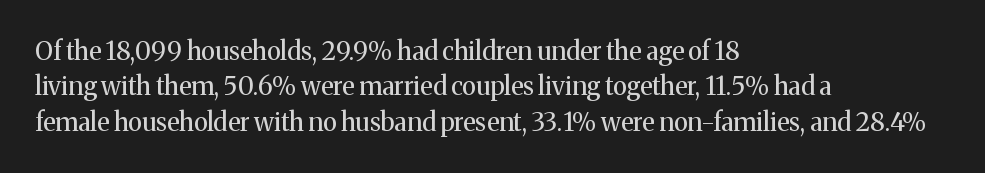
The image shows 25 px text type, upright; set left-aligned, normal line spacing (1.42x), normal letter spacing, not underlined.
